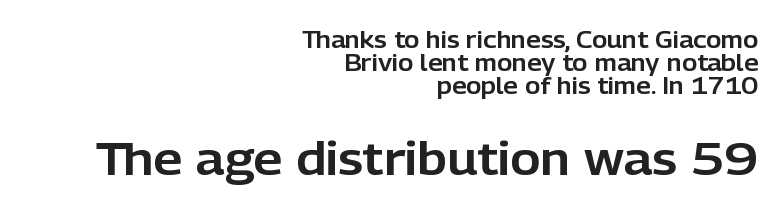
Q: Is the text italic (slanted)? A: No, it is upright.
Q: Is the typeface a serif or a sans-serif typeface? A: Sans-serif.
Q: Is the text underlined? A: No.
Q: How is the paragraph aligned? A: Right-aligned.
Q: Is the spacing between letters normal or unusually wide? A: Normal.
Q: Is the spacing between lines tight, normal or loose? A: Tight.
Q: Which block of text is set in a larger size, the first (top) or the second (bottom)? A: The second (bottom) one.
Q: Width (condensed, normal, or wide)? A: Normal.
Q: Stroke contrast? A: Low.
Q: x-height? A: Medium.
Q: Monospaced? A: No.
